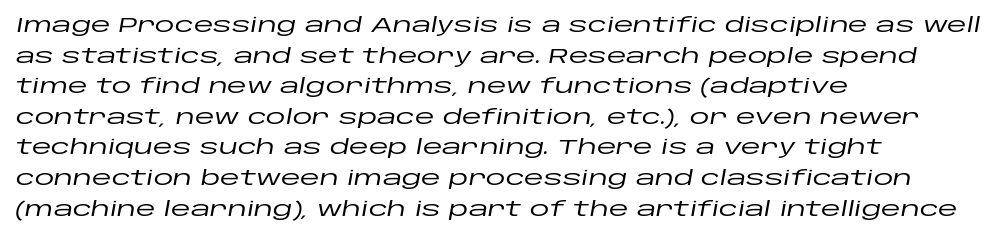
The image shows 20 px text type, italic (leaning right); set left-aligned, normal line spacing (1.53x), normal letter spacing, not underlined.
